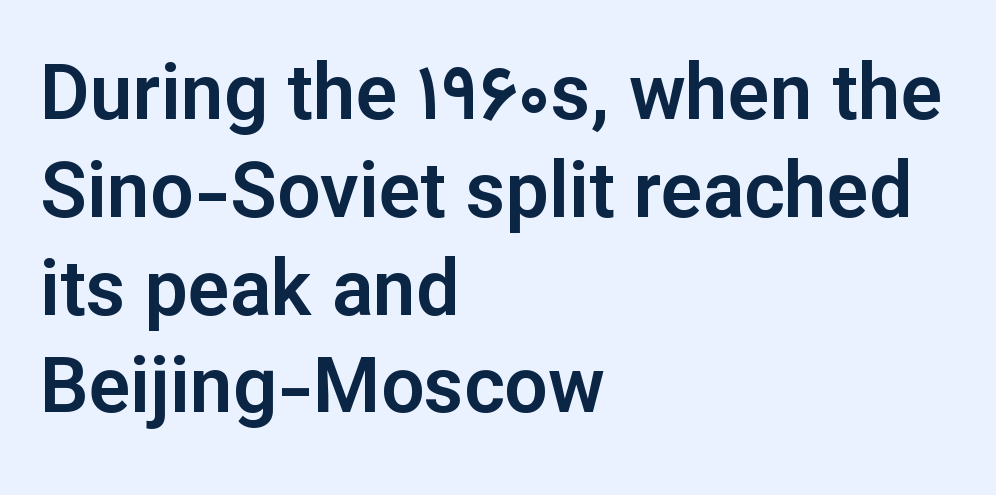
{"serif": "no", "italic": "no", "width": "normal", "stroke_contrast": "low", "x_height": "medium", "monospaced": "no", "underline": "no", "align": "left", "line_spacing": "normal", "line_spacing_ratio": 1.27, "letter_spacing": "normal", "letter_spacing_em": 0.0, "glyph_px": 77}
